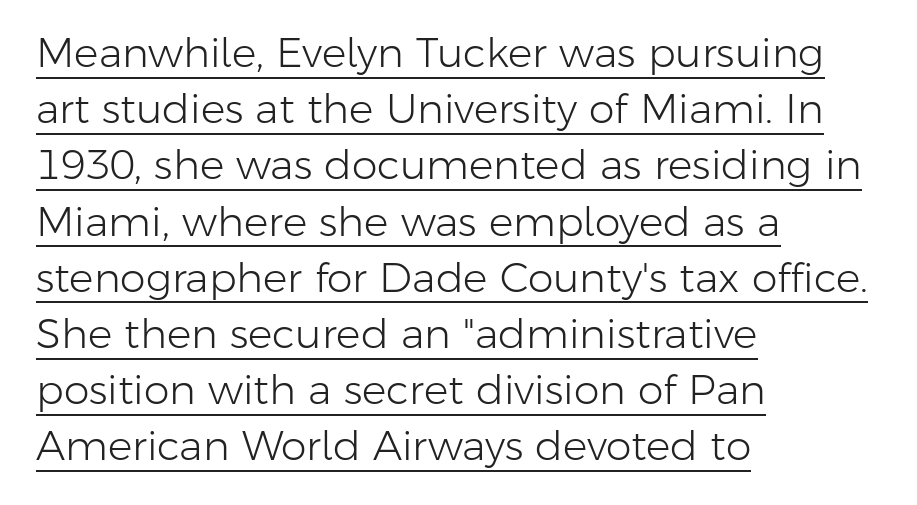
{"serif": "no", "italic": "no", "bold": "no", "weight": "light", "width": "normal", "stroke_contrast": "low", "x_height": "medium", "monospaced": "no", "underline": "yes", "align": "left", "line_spacing": "normal", "line_spacing_ratio": 1.37, "letter_spacing": "normal", "letter_spacing_em": 0.0, "glyph_px": 41}
